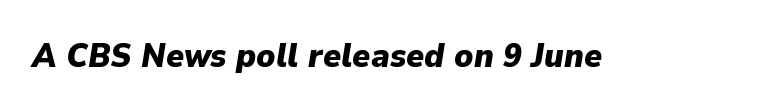
The image shows 34 px heavy type, italic (leaning right); set normal letter spacing, not underlined; low stroke contrast and a medium x-height.
